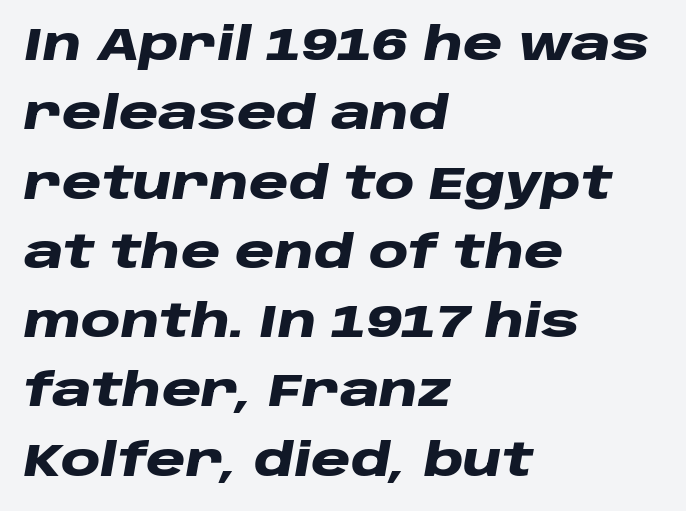
{"italic": "yes", "lean": "right", "slant_degrees": 10, "bold": "yes", "weight": "heavy", "width": "wide", "stroke_contrast": "low", "x_height": "large", "monospaced": "no", "underline": "no", "align": "left", "line_spacing": "normal", "line_spacing_ratio": 1.54, "letter_spacing": "normal", "letter_spacing_em": 0.0, "glyph_px": 45}
